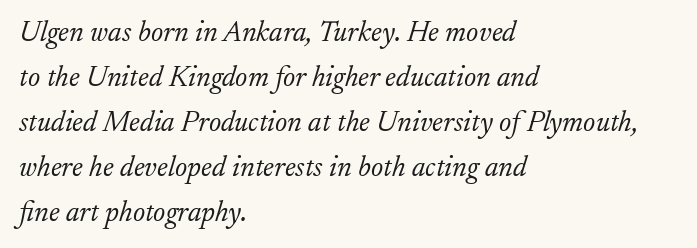
Q: Is the text bold? A: No.
Q: Is the text italic (slanted)? A: Yes, it leans right by about 17 degrees.
Q: Is the typeface a serif or a sans-serif typeface? A: Serif.
Q: Is the text underlined? A: No.
Q: How is the paragraph aligned? A: Left-aligned.
Q: Is the spacing between letters normal or unusually wide? A: Normal.
Q: Is the spacing between lines tight, normal or loose? A: Normal.
Q: Width (condensed, normal, or wide)? A: Normal.
Q: Stroke contrast? A: Low.
Q: x-height? A: Small.
Q: Monospaced? A: No.
